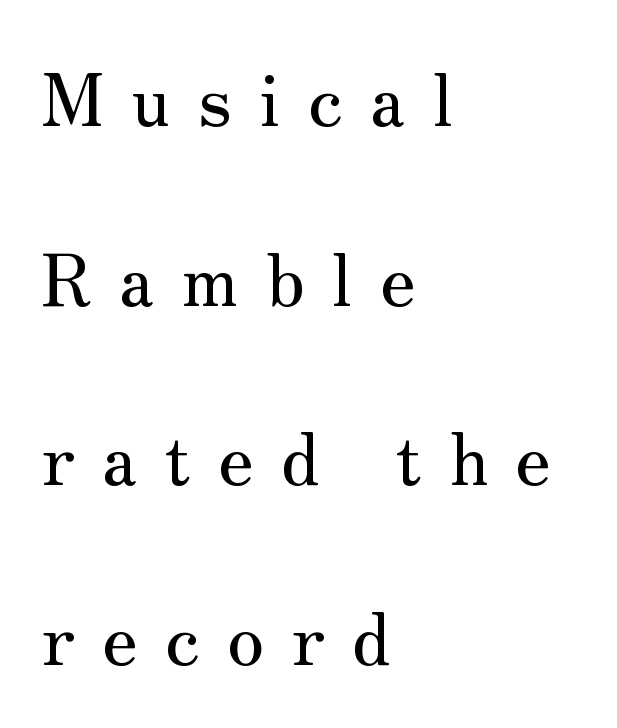
Clear beneath every line of the passage. Spacing between characters has been opened up far beyond the box default. The letters advance in unequal steps, a hallmark of proportional type. What kind of face is this? One with serifs.
